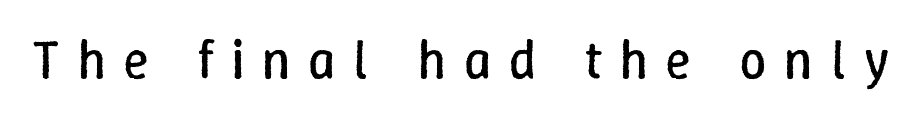
The image shows 54 px regular-weight type, upright; set unusually wide letter spacing (+0.32 em), not underlined; low stroke contrast and a medium x-height.
